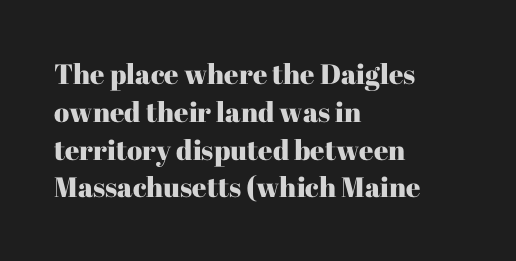
Where is the straight margin? On the left. Think of a printed novel: that variable character pitch is what you see here. Anything drawn beneath the words? Only blank space. Reading down the column, the eye jumps a familiar distance to each next line.
